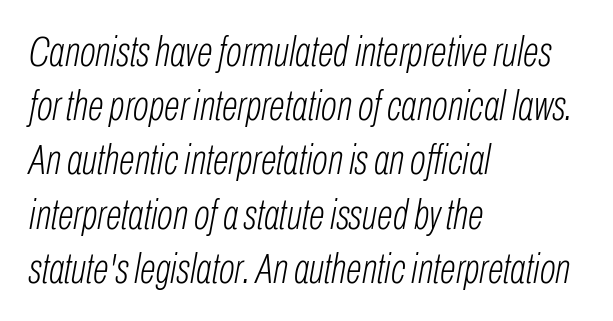
{"italic": "yes", "lean": "right", "slant_degrees": 10, "bold": "no", "weight": "light", "width": "condensed", "stroke_contrast": "low", "x_height": "medium", "monospaced": "no", "underline": "no", "align": "left", "line_spacing": "normal", "line_spacing_ratio": 1.29, "letter_spacing": "normal", "letter_spacing_em": 0.0, "glyph_px": 42}
